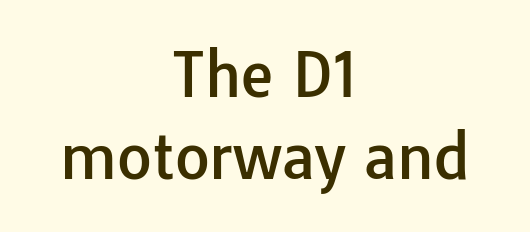
Q: Is the text italic (slanted)? A: No, it is upright.
Q: Is the typeface a serif or a sans-serif typeface? A: Sans-serif.
Q: Is the text underlined? A: No.
Q: How is the paragraph aligned? A: Centered.
Q: Is the spacing between letters normal or unusually wide? A: Normal.
Q: Is the spacing between lines tight, normal or loose? A: Normal.
Q: Width (condensed, normal, or wide)? A: Normal.
Q: Stroke contrast? A: Low.
Q: x-height? A: Medium.
Q: Monospaced? A: No.
